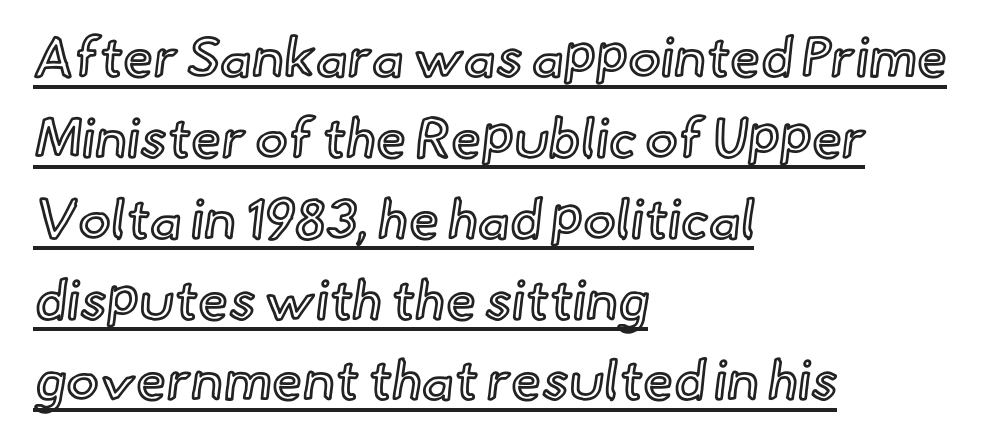
Q: Is the text italic (slanted)? A: Yes.
Q: Is the text underlined? A: Yes.
Q: How is the paragraph aligned? A: Left-aligned.
Q: Is the spacing between letters normal or unusually wide? A: Normal.
Q: Is the spacing between lines tight, normal or loose? A: Normal.
Q: Width (condensed, normal, or wide)? A: Normal.
Q: x-height? A: Small.
Q: Monospaced? A: No.
